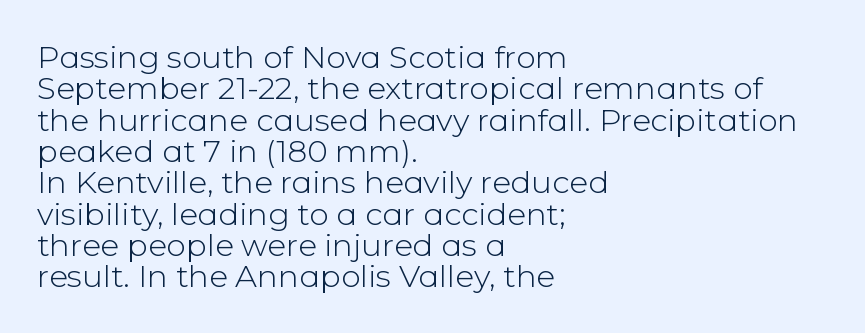
{"serif": "no", "italic": "no", "bold": "no", "weight": "light", "width": "normal", "stroke_contrast": "low", "x_height": "medium", "monospaced": "no", "underline": "no", "align": "left", "line_spacing": "tight", "line_spacing_ratio": 1.01, "letter_spacing": "normal", "letter_spacing_em": 0.0, "glyph_px": 31}
